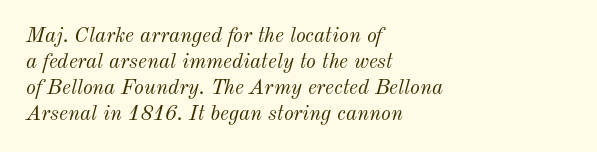
The font's italic variant was chosen for this text. Decoration check: the copy has no underline. The font sits on the lighter half of the weight spectrum, regular included. The ragged edge is on the right, which tells us the setting is flush left. The rendering keeps characters at their native spacing.
